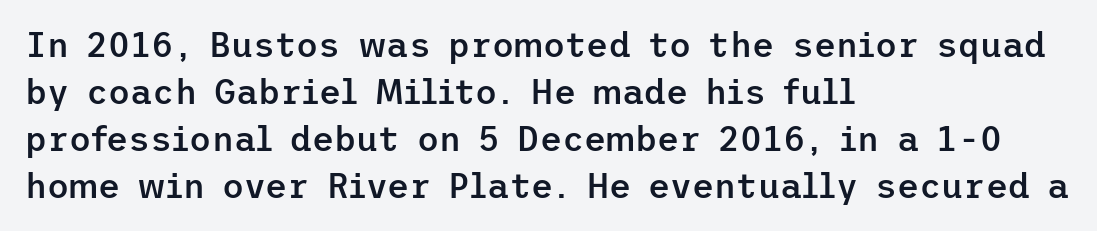
Standard letterfit; no display-style spreading of the glyphs. The characters display no serif detailing; their extremities are plain. This is the in-between weight designers call semibold or demi. Layout note: lines flush left.
